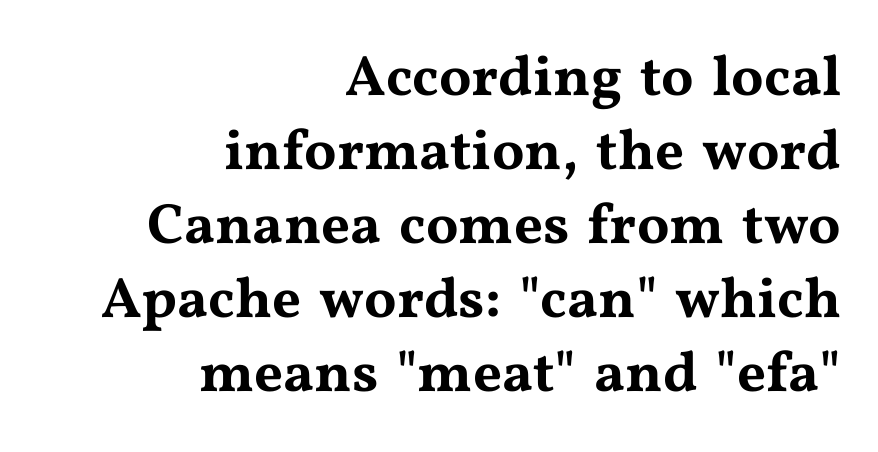
The image shows 57 px wide serif type, upright; set right-aligned, normal line spacing (1.3x), normal letter spacing, not underlined; medium stroke contrast and a medium x-height.
